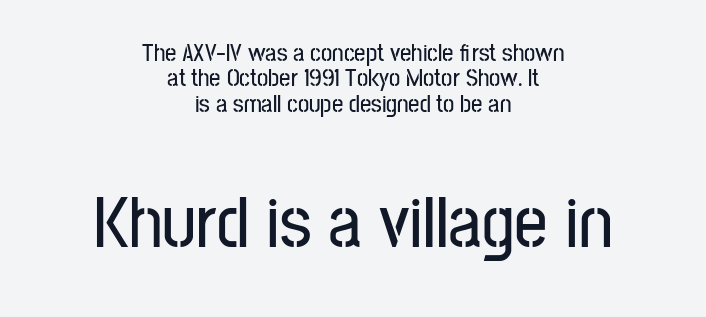
The image shows 74 px condensed sans-serif type, upright; set centered, tight line spacing (1.02x), normal letter spacing, not underlined; the second (bottom) block is 2.96x larger; low stroke contrast and a medium x-height.
